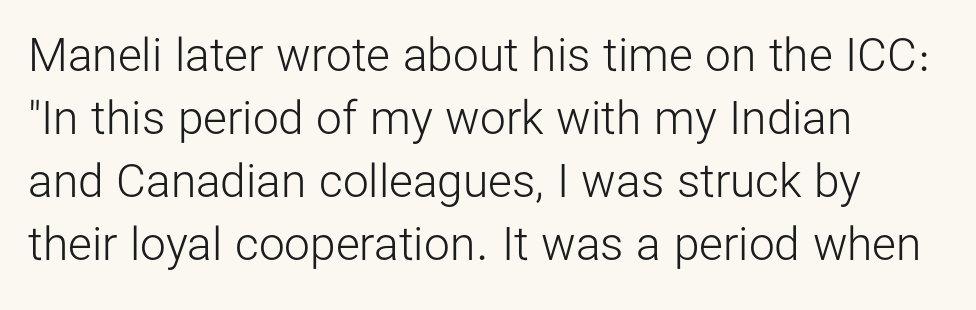
The image shows 46 px light sans-serif type, upright; set left-aligned, normal line spacing (1.37x), normal letter spacing, not underlined; low stroke contrast and a medium x-height.
